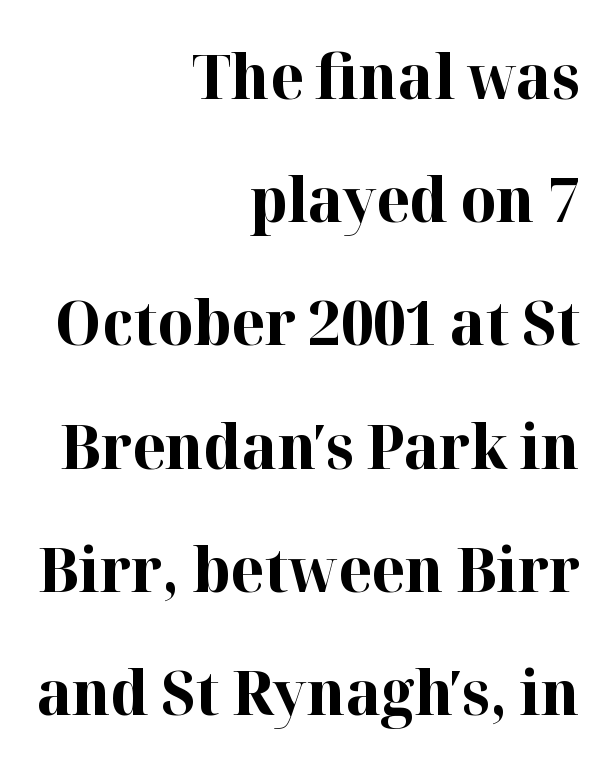
The vertical gap from one line to the next is large. Posture: straight, roman, zero tilt. Rule under the text: the space is simply empty. Notice how the passage keeps a crisp vertical edge on the right only. Every letter is thick-stroked: bold, no question. This sample has the flowing, uneven cadence of proportional lettering.
